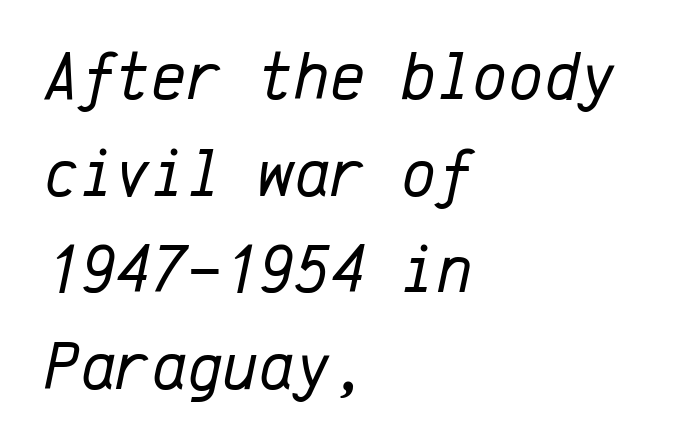
Do the characters align in a grid? Yes, the font is monospaced. Check under the words: just untouched page. Weight class: somewhere from thin through regular. Default kerning and tracking; the words read as compact shapes.
